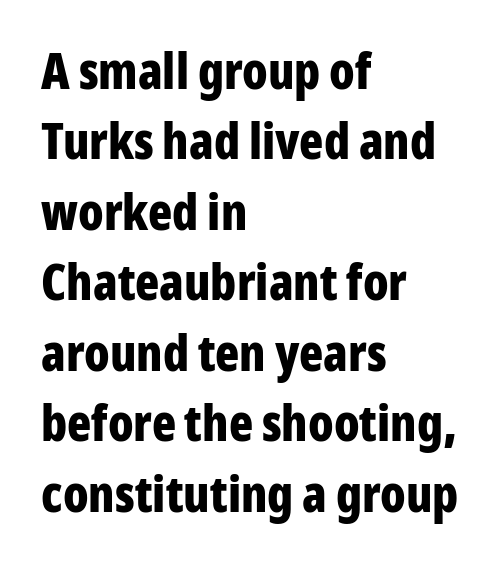
Serif or sans? Sans — the stroke terminals are bare. Spacing verdict: proportional, widths tailored to each character. The lettering holds an erect, upright posture throughout. Evenly set lines give the paragraph a standard silhouette.
